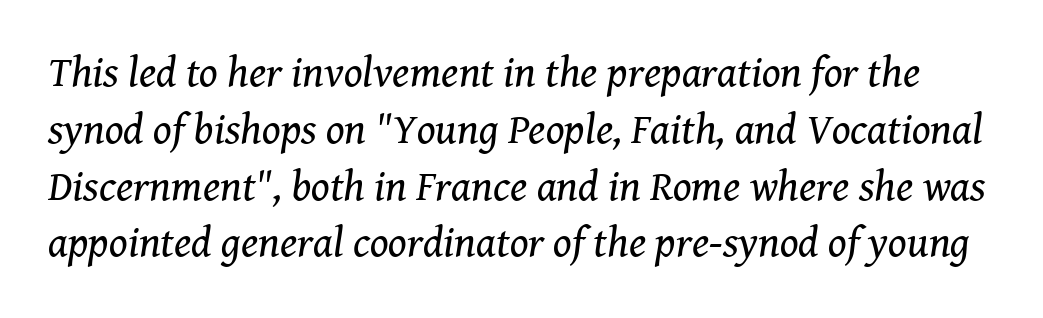
{"serif": "yes", "italic": "yes", "lean": "right", "slant_degrees": 8, "bold": "no", "weight": "regular", "width": "normal", "stroke_contrast": "medium", "x_height": "medium", "monospaced": "no", "underline": "no", "line_spacing": "normal", "line_spacing_ratio": 1.32, "letter_spacing": "normal", "letter_spacing_em": 0.0, "glyph_px": 43}
